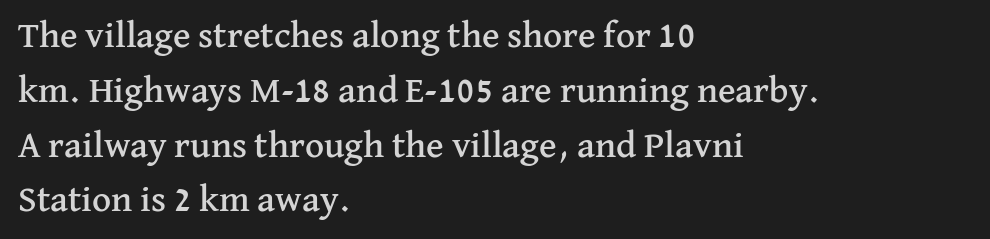
Look at the bottom of the vertical strokes: they flare into serifs here. Varying glyph widths throughout — classic text-font behaviour. Reading down the column, the eye jumps a familiar distance to each next line. Every stem runs plumb, perpendicular to the baseline. The horizontal fit of the characters is conventional and even. Short and long lines alike share a common starting point at left.
